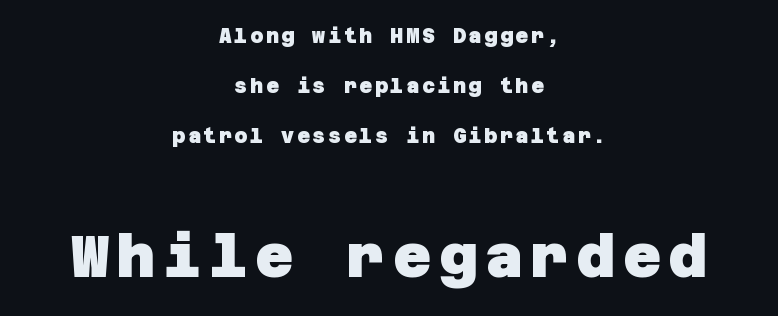
The image shows 59 px heavy sans-serif type; set centered, loose line spacing (2.5x), not underlined; the second (bottom) block is 2.95x larger; low stroke contrast and a large x-height.
